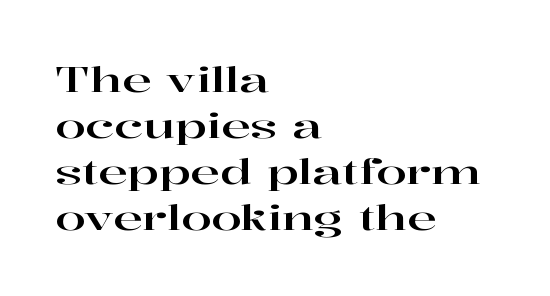
These lines were composed using upright roman letters. The specimen omits any rule beneath the text block's lines. Note: serifs present on the glyphs. Characters follow at the spacing the type designer built in. Here the designer chose a conventional face with non-uniform glyph widths.
